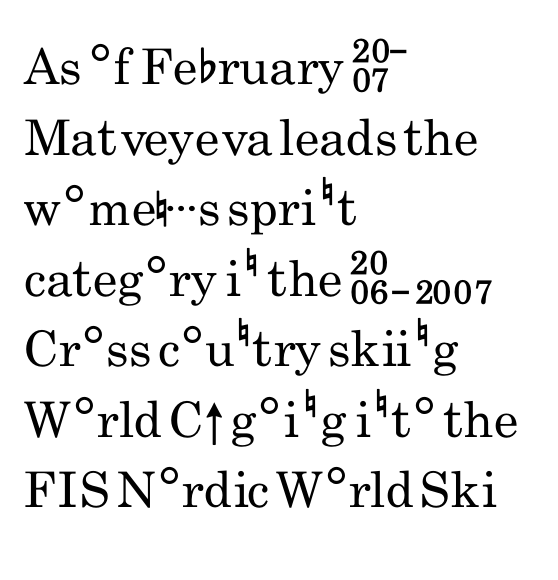
Q: Is the text bold? A: No.
Q: Is the text italic (slanted)? A: No, it is upright.
Q: Is the typeface a serif or a sans-serif typeface? A: Sans-serif.
Q: Is the text underlined? A: No.
Q: How is the paragraph aligned? A: Left-aligned.
Q: Is the spacing between letters normal or unusually wide? A: Normal.
Q: Is the spacing between lines tight, normal or loose? A: Normal.
Q: Width (condensed, normal, or wide)? A: Condensed.
Q: Stroke contrast? A: Low.
Q: x-height? A: Small.
Q: Monospaced? A: No.
